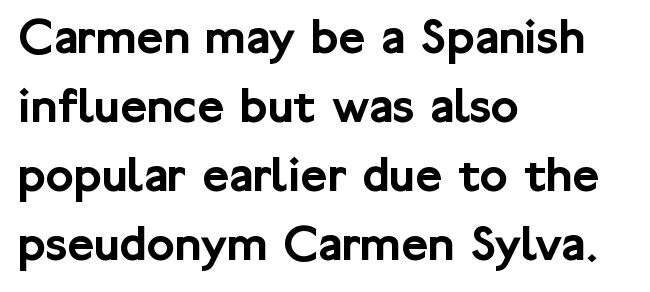
{"serif": "no", "italic": "no", "width": "normal", "stroke_contrast": "low", "x_height": "medium", "monospaced": "no", "underline": "no", "align": "left", "line_spacing": "normal", "line_spacing_ratio": 1.33, "letter_spacing": "normal", "letter_spacing_em": 0.0, "glyph_px": 52}
